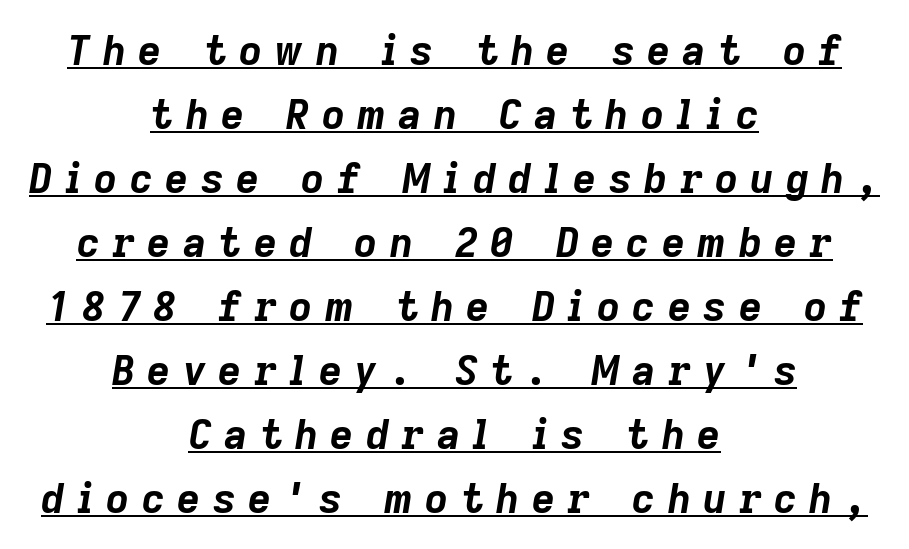
The image shows 40 px bold type, italic (leaning right); set centered, normal line spacing (1.6x), unusually wide letter spacing (+0.31 em), underlined; low stroke contrast and a medium x-height.
